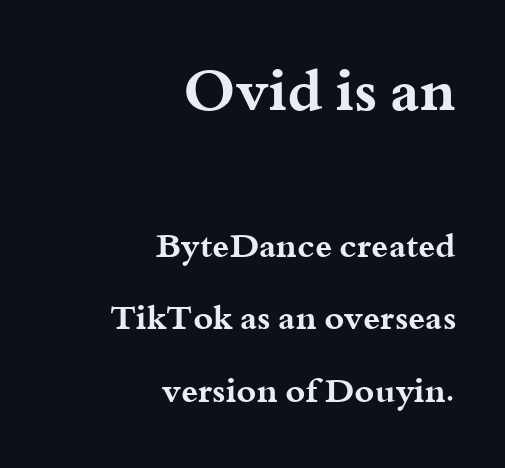
The image shows 59 px bold, wide serif type, upright; set right-aligned, loose line spacing (2.13x), normal letter spacing, not underlined; the first (top) block is 1.74x larger; medium stroke contrast and a small x-height.
